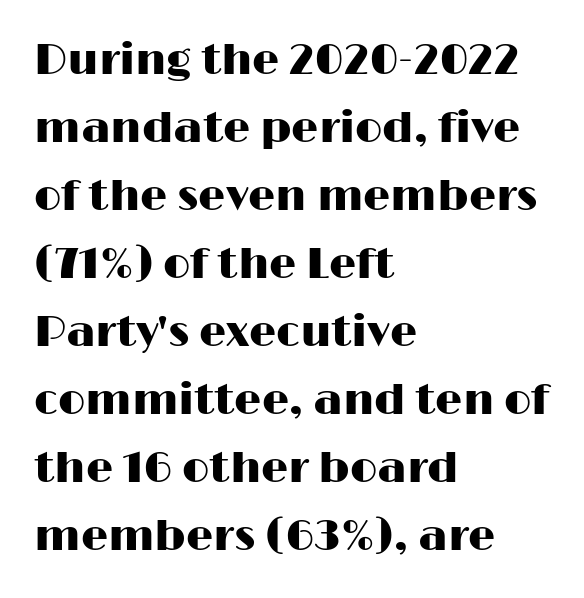
{"serif": "no", "italic": "no", "width": "wide", "stroke_contrast": "high", "x_height": "medium", "monospaced": "no", "underline": "no", "align": "left", "line_spacing": "normal", "line_spacing_ratio": 1.58, "letter_spacing": "normal", "letter_spacing_em": 0.0, "glyph_px": 43}
